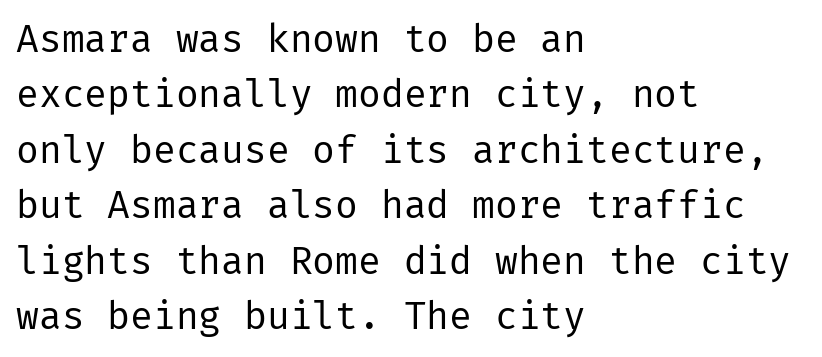
These lines are composed in type without serifs. You can tell it's not italic because the verticals are truly vertical. Caption: standard tracking, unaltered. Heft: none added — not bold. Anything drawn beneath the words? Only blank space.
